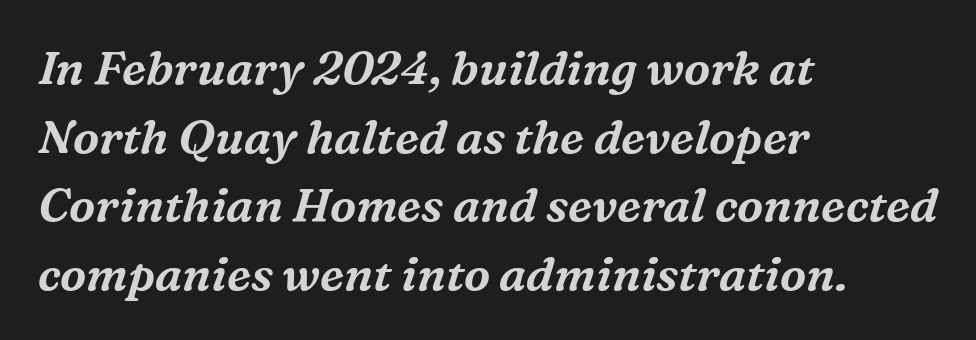
Students, note that the glyphs here touch the page at normal intervals. Note: serifs present on the glyphs. Vertically, the passage feels balanced, rows spaced as you'd expect. Looking at the ascenders, they clearly lean.
